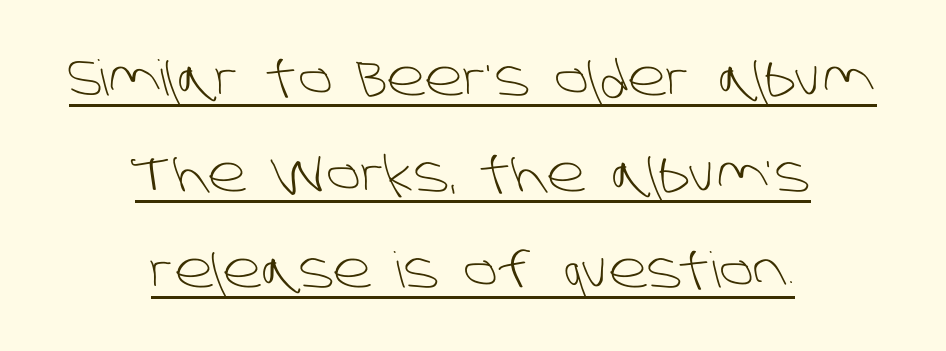
Q: Is the text bold? A: No.
Q: Is the typeface a serif or a sans-serif typeface? A: Sans-serif.
Q: Is the text underlined? A: Yes.
Q: How is the paragraph aligned? A: Centered.
Q: Is the spacing between letters normal or unusually wide? A: Normal.
Q: Is the spacing between lines tight, normal or loose? A: Loose.
Q: Width (condensed, normal, or wide)? A: Normal.
Q: Stroke contrast? A: Low.
Q: x-height? A: Large.
Q: Monospaced? A: No.
